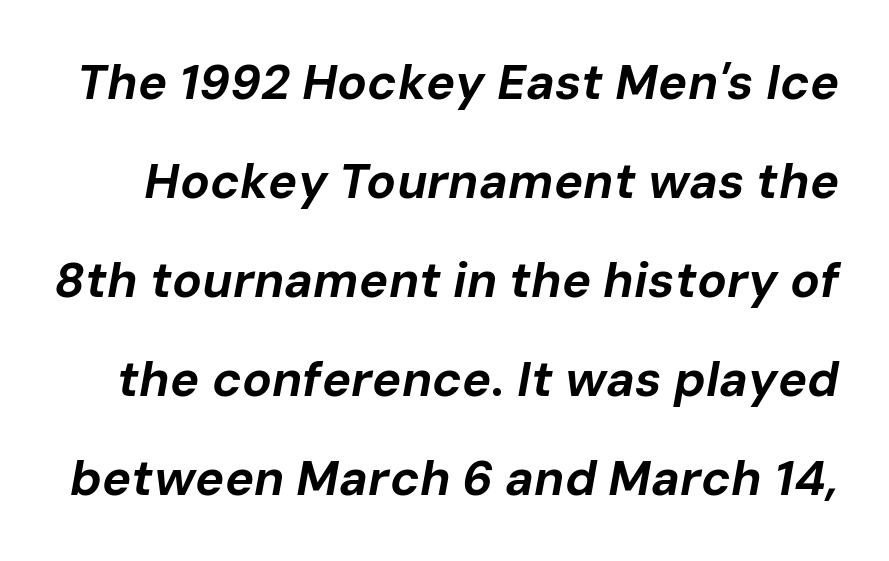
Slant detected: the letters are inclined. A typesetter would call this proportional, since set widths differ per character. Each word holds together tightly as a unit, with standard inter-letter gaps. Rows of type keep a wide berth in the vertical direction. You'd pick this weight for a headline — it's a proper bold. Descender tails drop into unmarked territory.
